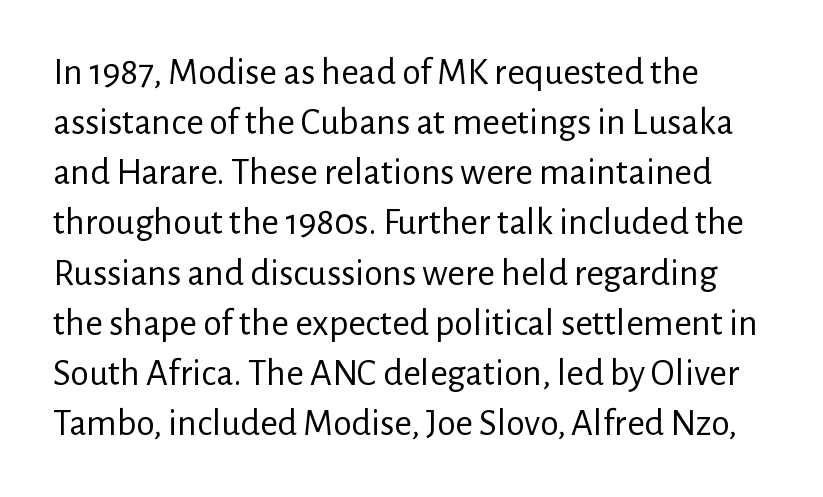
{"serif": "no", "italic": "no", "bold": "no", "weight": "regular", "width": "normal", "stroke_contrast": "low", "x_height": "medium", "monospaced": "no", "underline": "no", "line_spacing": "normal", "line_spacing_ratio": 1.32, "letter_spacing": "normal", "letter_spacing_em": 0.0, "glyph_px": 38}
